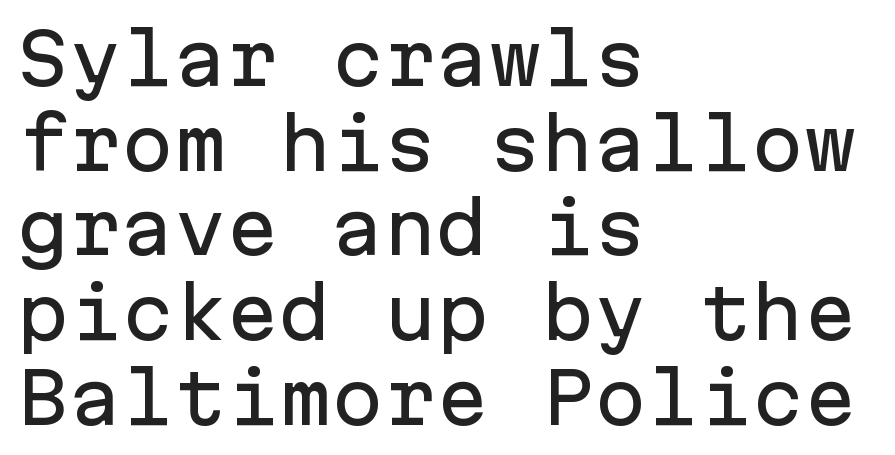
{"serif": "no", "italic": "no", "width": "normal", "stroke_contrast": "low", "x_height": "medium", "monospaced": "yes", "underline": "no", "align": "left", "line_spacing_ratio": 1.21, "letter_spacing": "normal", "letter_spacing_em": 0.0, "glyph_px": 70}
